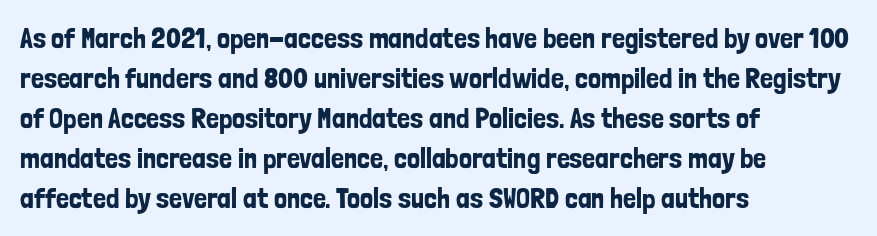
The image shows 29 px condensed sans-serif type, upright; set left-aligned, normal line spacing (1.38x), normal letter spacing, not underlined; low stroke contrast and a medium x-height.
